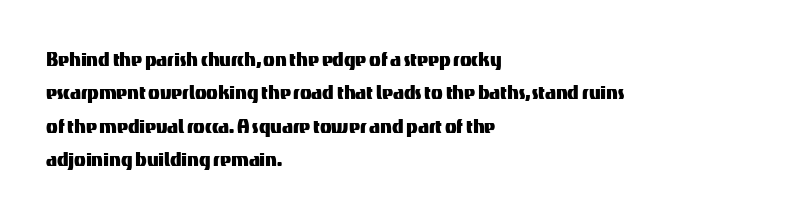
Q: Is the text italic (slanted)? A: No, it is upright.
Q: Is the text underlined? A: No.
Q: How is the paragraph aligned? A: Left-aligned.
Q: Is the spacing between letters normal or unusually wide? A: Normal.
Q: Is the spacing between lines tight, normal or loose? A: Normal.
